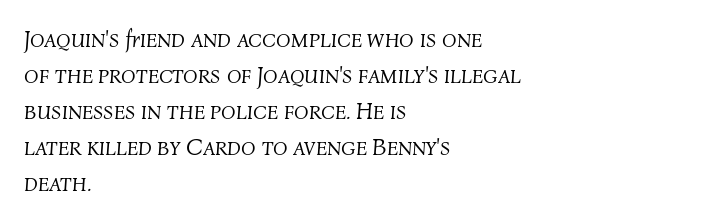
The image shows 24 px text type, italic (leaning right); set left-aligned, normal line spacing (1.5x), normal letter spacing, not underlined.
